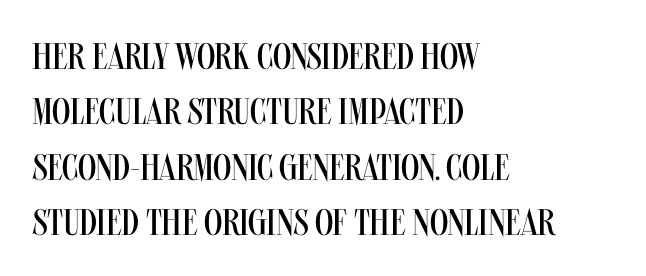
The image shows 37 px regular-weight, condensed sans-serif type, upright; set left-aligned, normal line spacing (1.5x), normal letter spacing, not underlined; medium stroke contrast and a large x-height.
